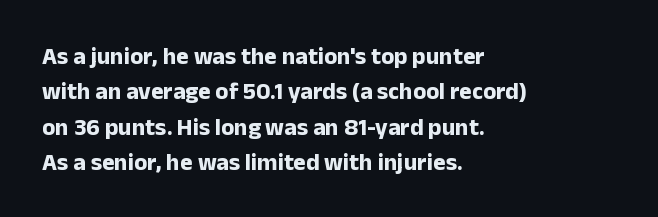
{"italic": "no", "bold": "yes", "underline": "no", "align": "left", "line_spacing": "normal", "line_spacing_ratio": 1.47, "letter_spacing": "normal", "letter_spacing_em": 0.0, "glyph_px": 24}
